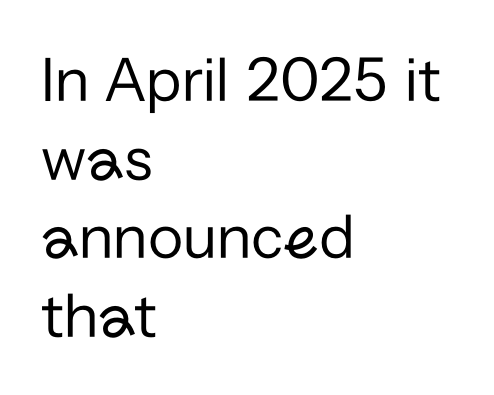
Q: Is the text bold? A: No.
Q: Is the text italic (slanted)? A: No, it is upright.
Q: Is the typeface a serif or a sans-serif typeface? A: Sans-serif.
Q: Is the text underlined? A: No.
Q: How is the paragraph aligned? A: Left-aligned.
Q: Is the spacing between letters normal or unusually wide? A: Normal.
Q: Width (condensed, normal, or wide)? A: Normal.
Q: Stroke contrast? A: Low.
Q: x-height? A: Medium.
Q: Monospaced? A: No.
